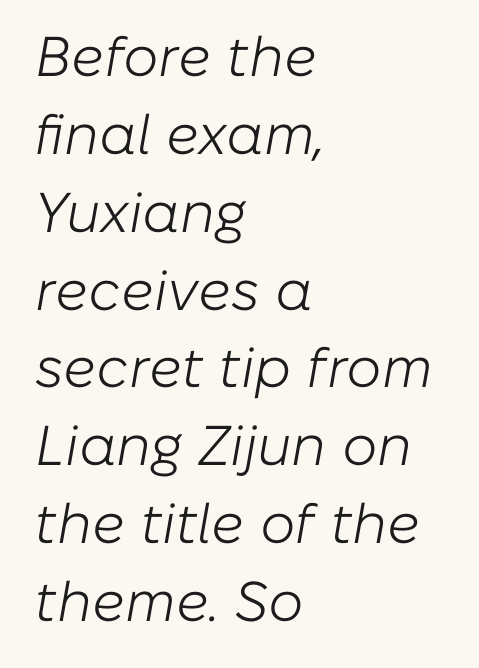
Q: Is the text bold? A: No.
Q: Is the text italic (slanted)? A: Yes, it leans right by about 10 degrees.
Q: Is the text underlined? A: No.
Q: How is the paragraph aligned? A: Left-aligned.
Q: Is the spacing between letters normal or unusually wide? A: Normal.
Q: Is the spacing between lines tight, normal or loose? A: Normal.
Q: Width (condensed, normal, or wide)? A: Normal.
Q: Stroke contrast? A: Low.
Q: x-height? A: Medium.
Q: Monospaced? A: No.
